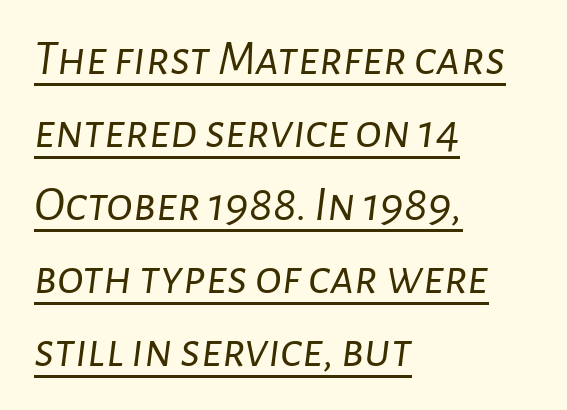
{"italic": "yes", "lean": "right", "slant_degrees": 7, "bold": "no", "weight": "light", "width": "normal", "stroke_contrast": "low", "x_height": "medium", "monospaced": "no", "underline": "yes", "align": "left", "line_spacing": "normal", "line_spacing_ratio": 1.46, "letter_spacing": "normal", "letter_spacing_em": 0.0, "glyph_px": 50}
